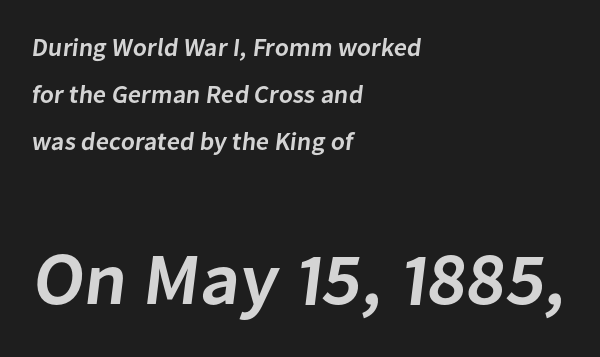
Has an underline been added? It has not. The rendering shows plain stroke endings on the letterforms — a sans-serif design. I'd describe the lettering as semibold — firm but not a full bold. Nothing unusual about the tracking: characters are spaced as the font intends.
